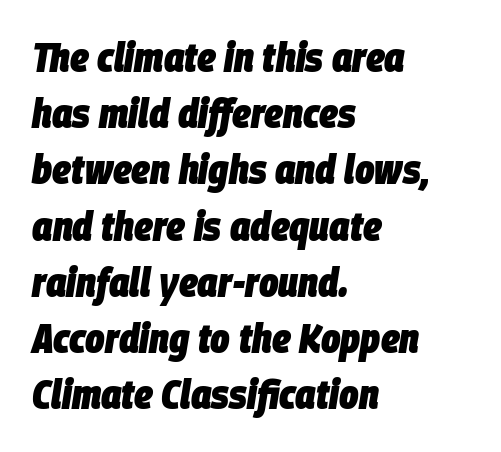
Q: Is the text bold? A: Yes.
Q: Is the text italic (slanted)? A: Yes, it leans right by about 9 degrees.
Q: Is the text underlined? A: No.
Q: How is the paragraph aligned? A: Left-aligned.
Q: Is the spacing between letters normal or unusually wide? A: Normal.
Q: Is the spacing between lines tight, normal or loose? A: Normal.
Q: Width (condensed, normal, or wide)? A: Condensed.
Q: Stroke contrast? A: Low.
Q: x-height? A: Large.
Q: Monospaced? A: No.
